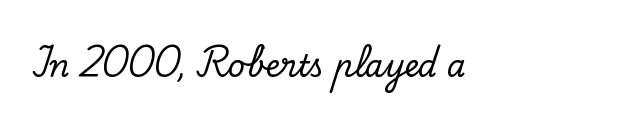
Q: Is the text italic (slanted)? A: Yes.
Q: Is the typeface a serif or a sans-serif typeface? A: Serif.
Q: Is the text underlined? A: No.
Q: Is the spacing between letters normal or unusually wide? A: Normal.
Q: Width (condensed, normal, or wide)? A: Normal.
Q: Stroke contrast? A: Low.
Q: x-height? A: Small.
Q: Monospaced? A: No.
